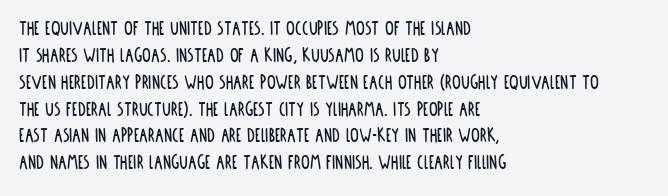
Q: Is the text italic (slanted)? A: No, it is upright.
Q: Is the text underlined? A: No.
Q: How is the paragraph aligned? A: Left-aligned.
Q: Is the spacing between letters normal or unusually wide? A: Normal.
